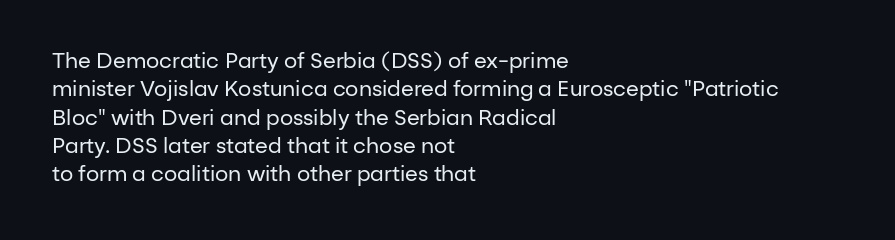
Q: Is the text bold? A: No.
Q: Is the text italic (slanted)? A: No, it is upright.
Q: Is the text underlined? A: No.
Q: How is the paragraph aligned? A: Left-aligned.
Q: Is the spacing between letters normal or unusually wide? A: Normal.
Q: Is the spacing between lines tight, normal or loose? A: Normal.
